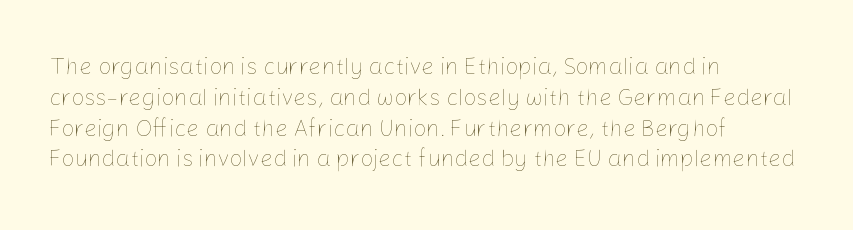
Q: Is the text bold? A: No.
Q: Is the text italic (slanted)? A: No, it is upright.
Q: Is the text underlined? A: No.
Q: How is the paragraph aligned? A: Left-aligned.
Q: Is the spacing between letters normal or unusually wide? A: Normal.
Q: Is the spacing between lines tight, normal or loose? A: Normal.
